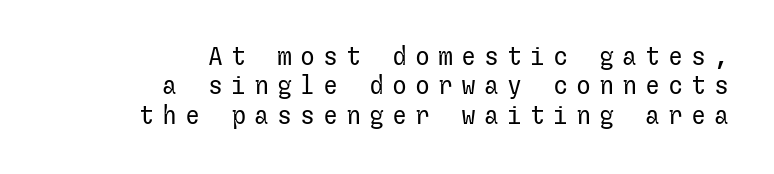
{"italic": "no", "bold": "no", "underline": "no", "align": "right", "line_spacing_ratio": 1.18, "letter_spacing": "wide", "letter_spacing_em": 0.32, "glyph_px": 25}
